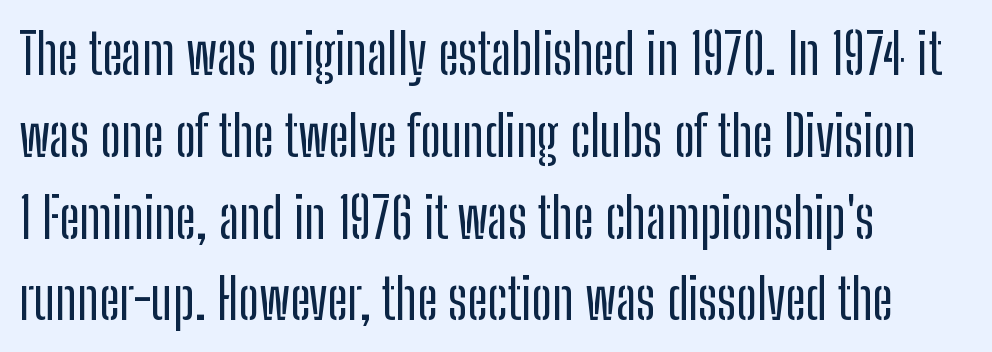
{"serif": "no", "italic": "no", "width": "condensed", "stroke_contrast": "low", "x_height": "medium", "monospaced": "no", "underline": "no", "align": "left", "line_spacing": "normal", "line_spacing_ratio": 1.46, "letter_spacing": "normal", "letter_spacing_em": 0.0, "glyph_px": 56}
